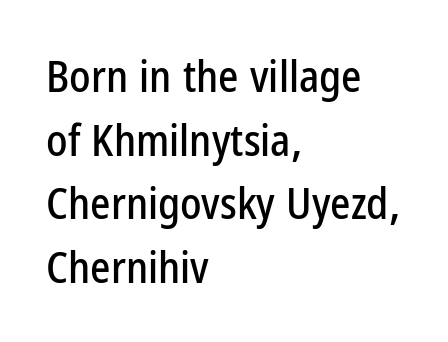
Bare-footed words on every line. The font's upright variant was chosen for this text. Every row of glyphs begins at an identical x-position on the left. Nothing unusual about the tracking: characters are spaced as the font intends. Serifs: no, the terminals of the letterforms are clean. Vertical spacing — default.
